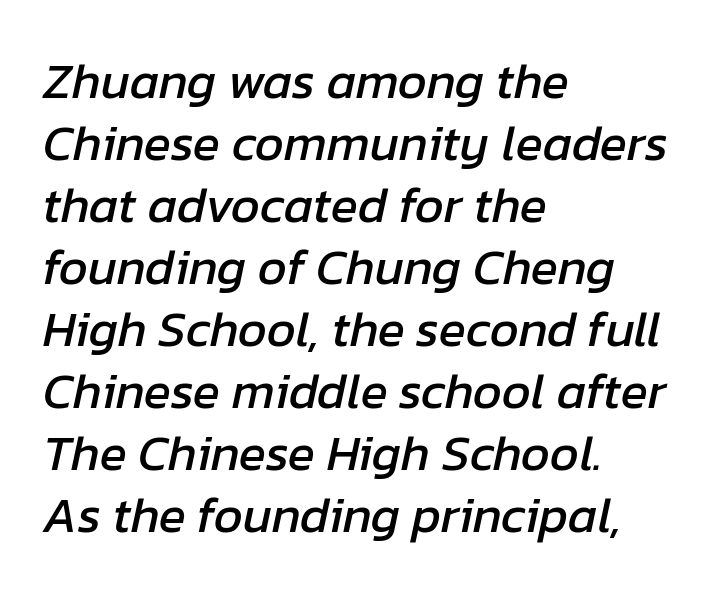
{"italic": "yes", "lean": "right", "slant_degrees": 12, "width": "normal", "stroke_contrast": "low", "x_height": "medium", "monospaced": "no", "underline": "no", "align": "left", "line_spacing_ratio": 1.24, "letter_spacing": "normal", "letter_spacing_em": 0.0, "glyph_px": 50}
